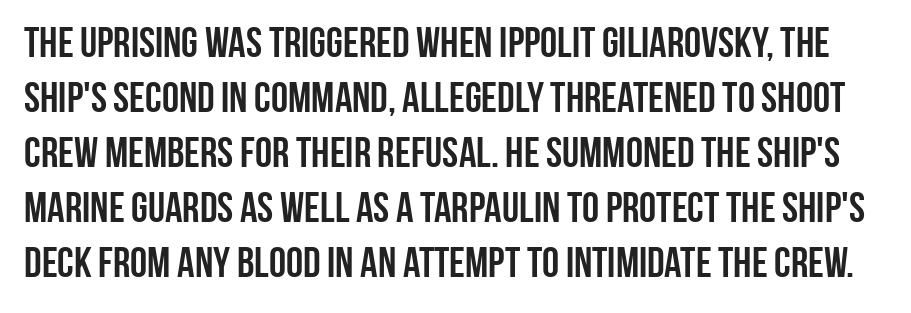
What weight is shown? A full bold with thick strokes. Classification — sans serif. A normal amount of white space separates one row of letters from the next. Spacing verdict: proportional, widths tailored to each character. Check under the words: just untouched page. Words appear dense and cohesive because spacing is normal.
